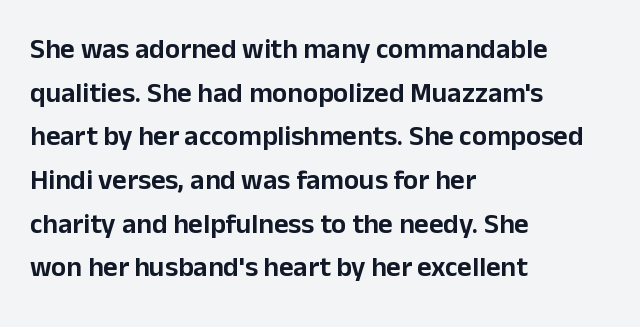
{"serif": "no", "italic": "no", "width": "normal", "stroke_contrast": "low", "x_height": "medium", "monospaced": "no", "underline": "no", "align": "left", "line_spacing": "normal", "line_spacing_ratio": 1.56, "letter_spacing": "normal", "letter_spacing_em": 0.0, "glyph_px": 28}
